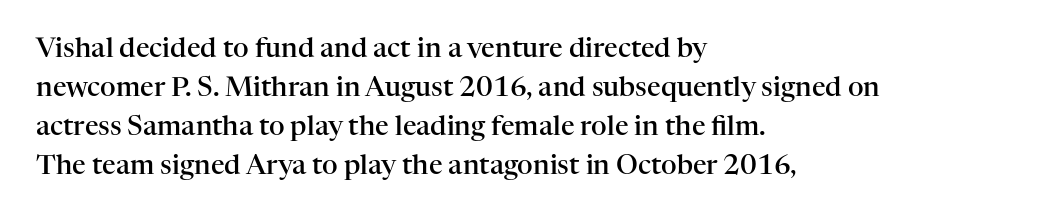
{"italic": "no", "bold": "semi", "underline": "no", "align": "left", "line_spacing": "normal", "line_spacing_ratio": 1.45, "letter_spacing": "normal", "letter_spacing_em": 0.0, "glyph_px": 27}
